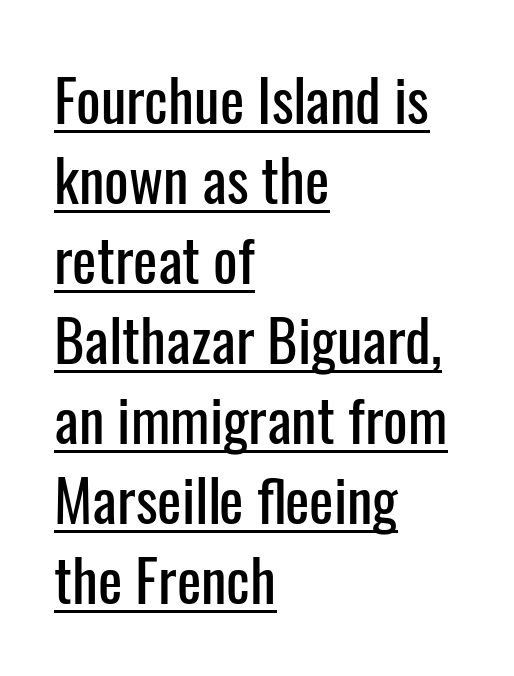
{"serif": "no", "italic": "no", "width": "condensed", "stroke_contrast": "low", "x_height": "medium", "monospaced": "no", "underline": "yes", "align": "left", "line_spacing": "normal", "line_spacing_ratio": 1.38, "letter_spacing": "normal", "letter_spacing_em": 0.0, "glyph_px": 58}
